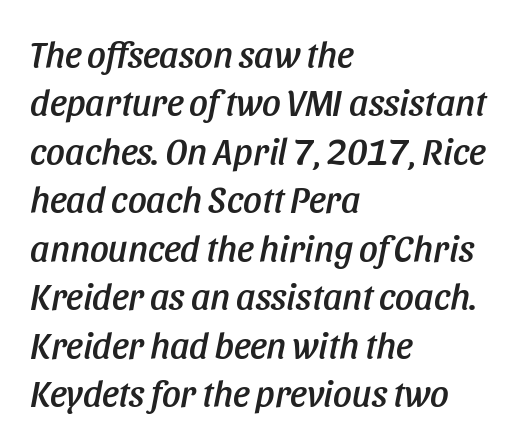
Where is the straight margin? On the left. Lines of text with bare space underneath. If you drew a line through each stem, it would be angled. Character widths vary here, with narrow letters taking less room than wide ones.
